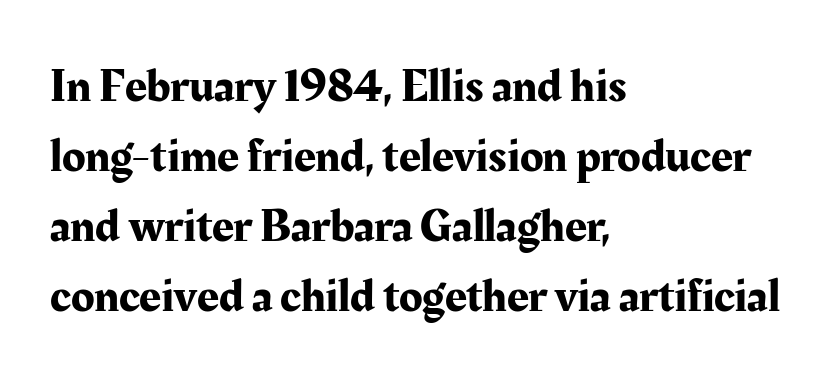
{"serif": "yes", "italic": "no", "width": "normal", "stroke_contrast": "medium", "x_height": "medium", "monospaced": "no", "underline": "no", "align": "left", "line_spacing": "normal", "line_spacing_ratio": 1.46, "letter_spacing": "normal", "letter_spacing_em": 0.0, "glyph_px": 48}
